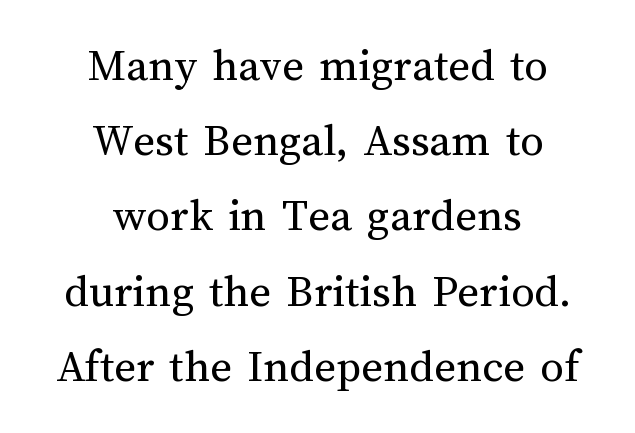
{"italic": "no", "bold": "no", "weight": "regular", "width": "normal", "stroke_contrast": "medium", "x_height": "medium", "monospaced": "no", "underline": "no", "align": "center", "line_spacing": "normal", "line_spacing_ratio": 1.6, "letter_spacing": "normal", "letter_spacing_em": 0.0, "glyph_px": 47}
